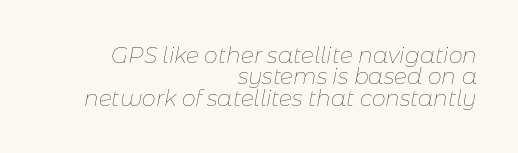
Q: Is the text bold? A: No.
Q: Is the text italic (slanted)? A: Yes, it leans right by about 11 degrees.
Q: Is the text underlined? A: No.
Q: How is the paragraph aligned? A: Right-aligned.
Q: Is the spacing between letters normal or unusually wide? A: Normal.
Q: Is the spacing between lines tight, normal or loose? A: Tight.
